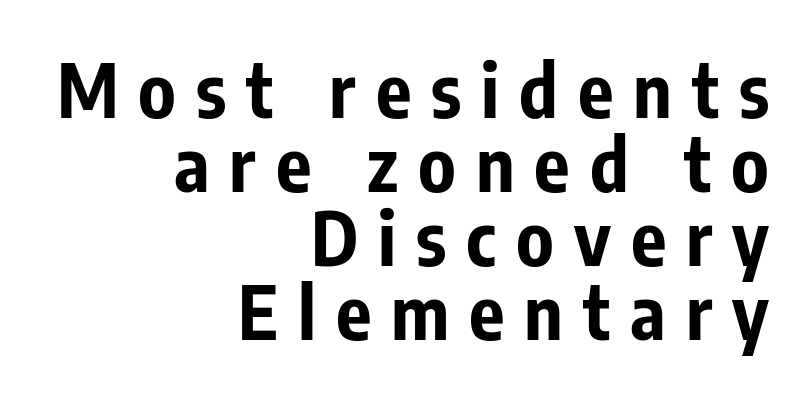
Has an underline been added? It has not. What kind of face is this? One without serifs — a sans. Notice how thick the strokes are: this is what a full bold looks like. Proportional: the letters do not fall into vertical columns. Where is the straight margin? On the right. Rows of type sit shoulder to shoulder in the vertical direction.
